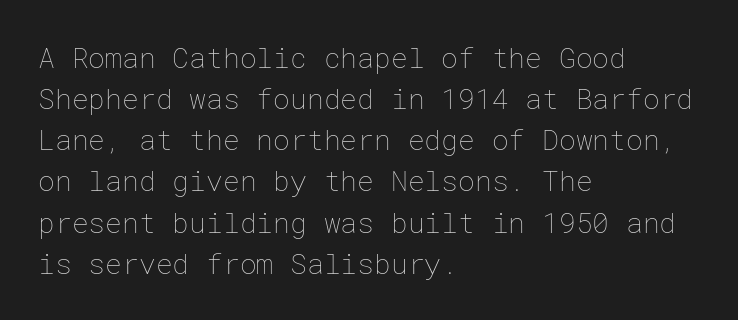
The block of text has a typical density, with ordinary space between rows. Honestly, there is no underline to notice here at all. The tracking reads as untouched default to a designer's eye. Does the lettering tilt? It doesn't — this is upright.
